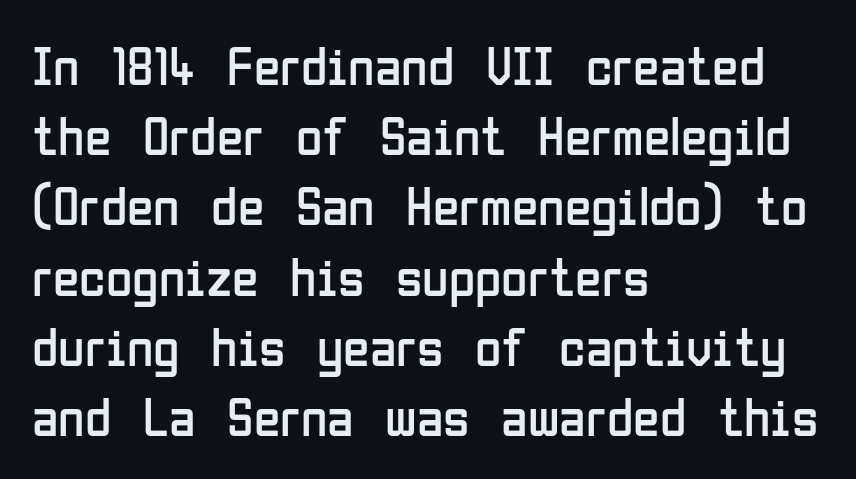
{"serif": "no", "italic": "no", "bold": "no", "weight": "regular", "width": "condensed", "stroke_contrast": "low", "x_height": "medium", "monospaced": "no", "underline": "no", "align": "left", "line_spacing": "normal", "line_spacing_ratio": 1.3, "letter_spacing": "normal", "letter_spacing_em": 0.0, "glyph_px": 54}
